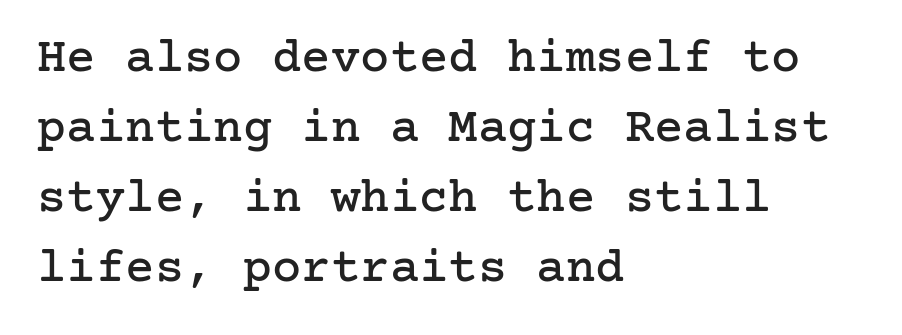
These lines stack with their left ends in a neat column. Look at the bottom of the vertical strokes: they flare into serifs here. Leading: standard. No word sits above an underline. This is the regular roman posture of the typeface.
